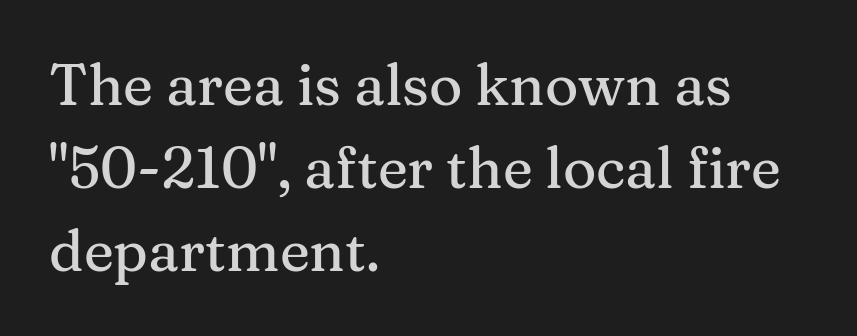
{"serif": "yes", "italic": "no", "width": "normal", "stroke_contrast": "medium", "x_height": "medium", "monospaced": "no", "underline": "no", "align": "left", "line_spacing": "normal", "line_spacing_ratio": 1.46, "letter_spacing": "normal", "letter_spacing_em": 0.0, "glyph_px": 57}
